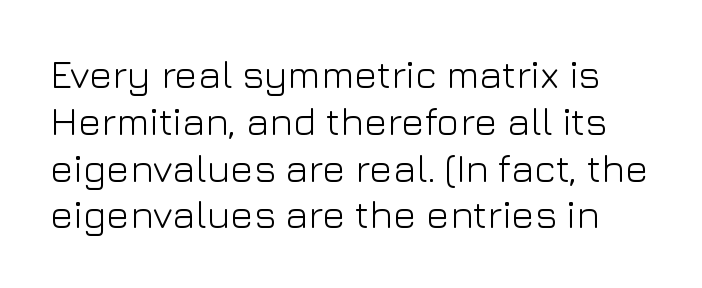
Q: Is the text bold? A: No.
Q: Is the text italic (slanted)? A: No, it is upright.
Q: Is the typeface a serif or a sans-serif typeface? A: Sans-serif.
Q: Is the text underlined? A: No.
Q: Is the spacing between letters normal or unusually wide? A: Normal.
Q: Width (condensed, normal, or wide)? A: Normal.
Q: Stroke contrast? A: Low.
Q: x-height? A: Medium.
Q: Monospaced? A: No.
